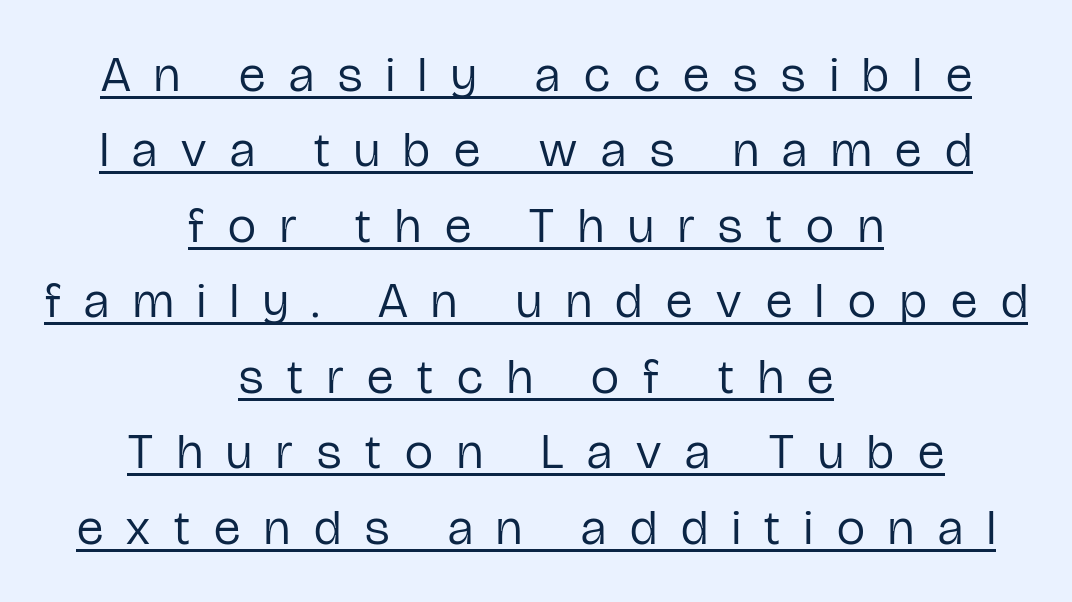
Q: Is the text bold? A: No.
Q: Is the text italic (slanted)? A: No, it is upright.
Q: Is the typeface a serif or a sans-serif typeface? A: Sans-serif.
Q: Is the text underlined? A: Yes.
Q: How is the paragraph aligned? A: Centered.
Q: Is the spacing between letters normal or unusually wide? A: Unusually wide.
Q: Is the spacing between lines tight, normal or loose? A: Normal.
Q: Width (condensed, normal, or wide)? A: Condensed.
Q: Stroke contrast? A: Low.
Q: x-height? A: Medium.
Q: Monospaced? A: No.
